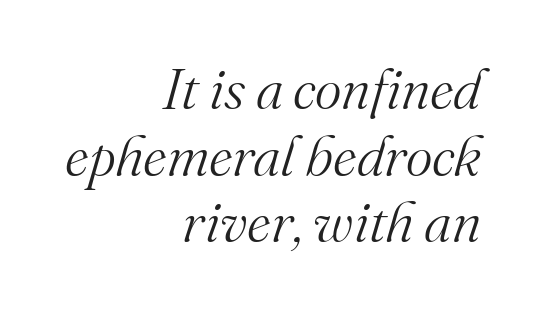
{"serif": "yes", "italic": "yes", "lean": "right", "slant_degrees": 16, "bold": "no", "weight": "light", "width": "normal", "stroke_contrast": "medium", "x_height": "small", "monospaced": "no", "underline": "no", "align": "right", "line_spacing_ratio": 1.17, "letter_spacing": "normal", "letter_spacing_em": 0.0, "glyph_px": 57}
